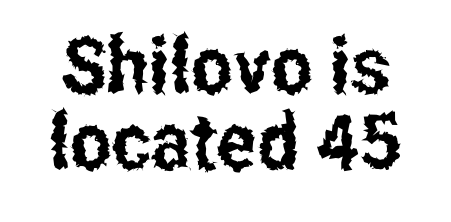
Very little white space separates one row of letters from the next. This rendering employs a face without finishing strokes, i.e., a sans-serif. The rendering keeps characters at their native spacing. Spacing verdict: proportional, widths tailored to each character.
